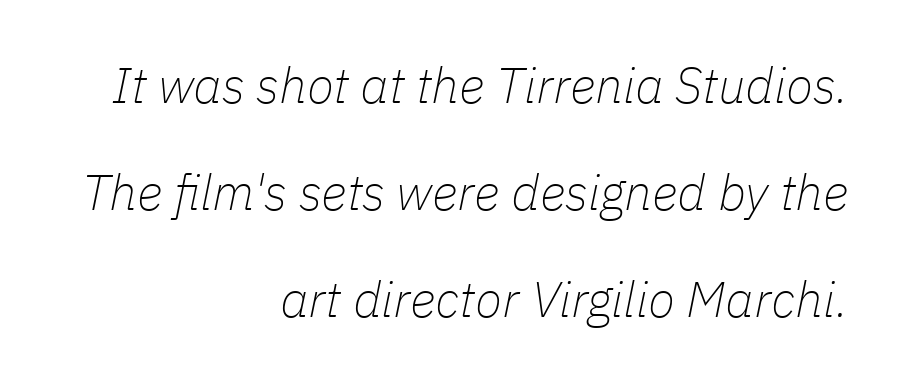
{"italic": "yes", "lean": "right", "slant_degrees": 11, "bold": "no", "weight": "thin", "width": "normal", "stroke_contrast": "low", "x_height": "medium", "monospaced": "no", "underline": "no", "align": "right", "line_spacing": "loose", "line_spacing_ratio": 2.14, "letter_spacing": "normal", "letter_spacing_em": 0.0, "glyph_px": 50}
